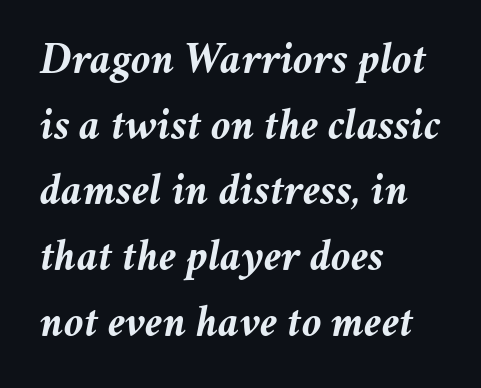
{"italic": "yes", "lean": "right", "slant_degrees": 11, "bold": "yes", "weight": "semibold", "width": "normal", "stroke_contrast": "medium", "x_height": "medium", "monospaced": "no", "underline": "no", "align": "left", "line_spacing": "normal", "line_spacing_ratio": 1.46, "letter_spacing": "normal", "letter_spacing_em": 0.0, "glyph_px": 45}
